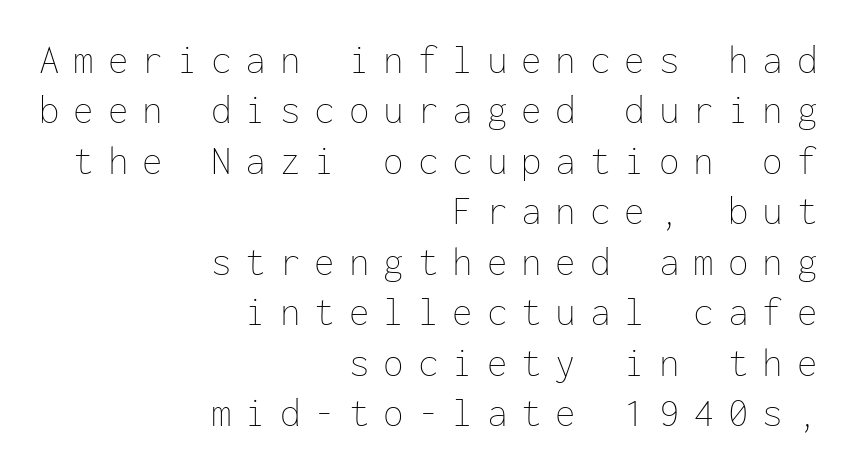
Horizontally, the lines are justified to the trailing edge only. Observe the wide spacing: letters keep a clear distance from each other. Stroke mass is kept to a normal reading level or below. A bare baseline throughout the passage. Ascenders rise straight up at ninety degrees.
